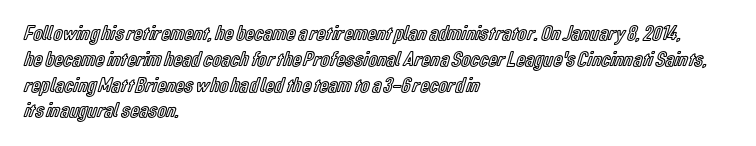
Underline: absent. This rendering uses left alignment, leaving the right contour irregular. In terms of letterspacing, this is plain default setting.
